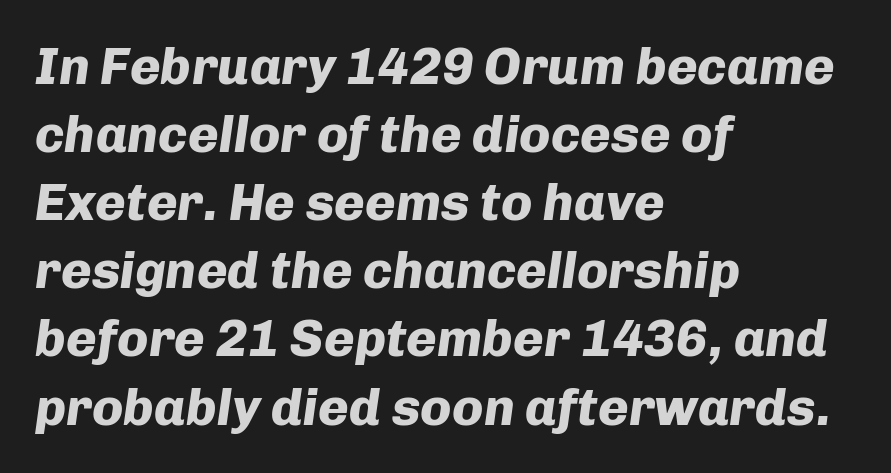
The image shows 52 px heavy type, italic (leaning right); set left-aligned, normal line spacing (1.31x), normal letter spacing, not underlined; low stroke contrast and a medium x-height.
